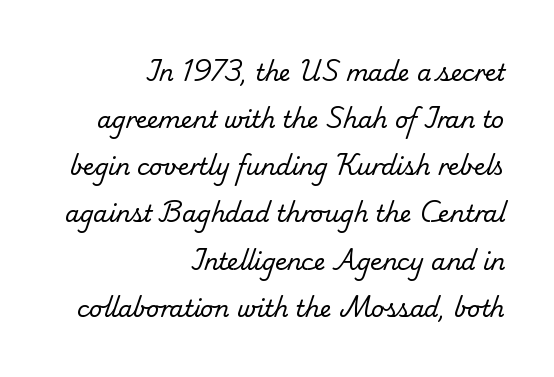
{"bold": "no", "underline": "no", "align": "right", "line_spacing": "loose", "line_spacing_ratio": 2.05, "letter_spacing": "normal", "letter_spacing_em": 0.0, "glyph_px": 23}
